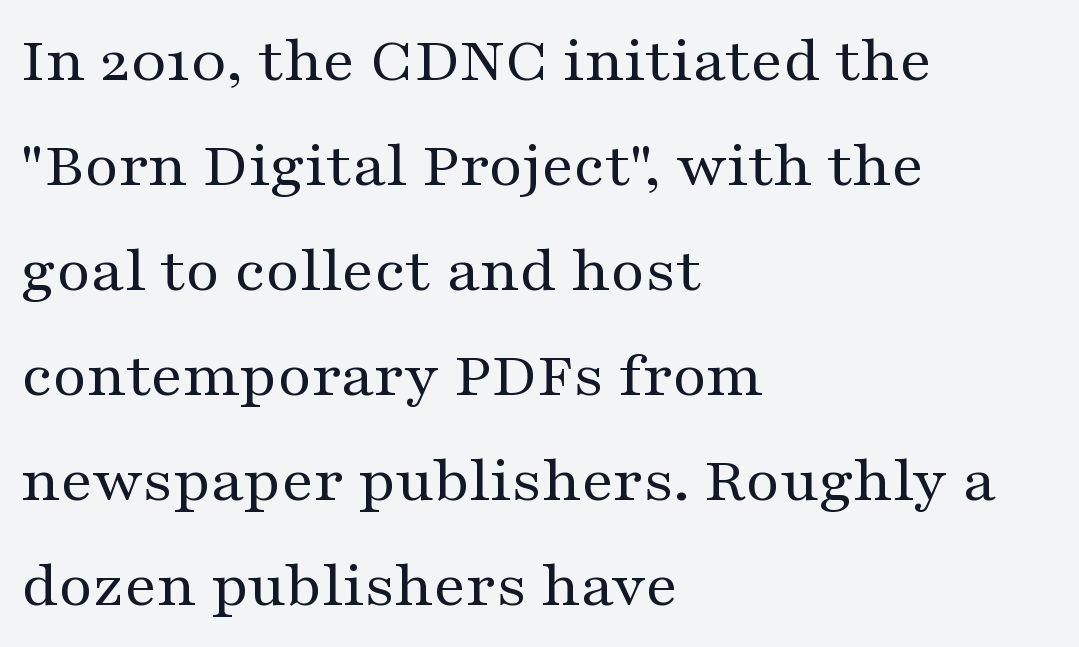
The image shows 66 px regular-weight, wide serif type, upright; set left-aligned, normal line spacing (1.59x), normal letter spacing, not underlined; medium stroke contrast and a medium x-height.
